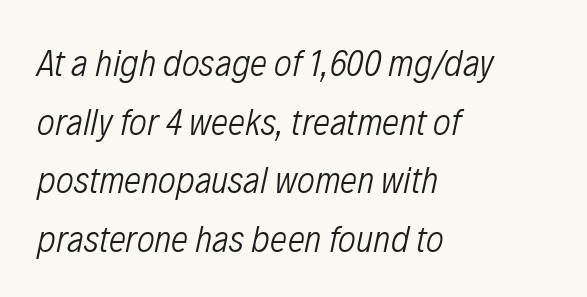
The image shows 38 px light, condensed type, italic (leaning right); set left-aligned, normal line spacing (1.54x), normal letter spacing, not underlined; low stroke contrast and a medium x-height.
